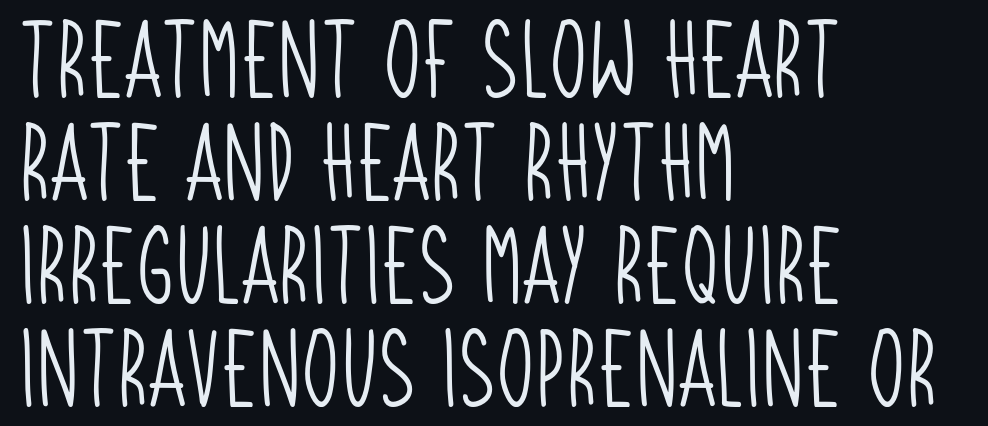
{"serif": "no", "bold": "no", "weight": "light", "width": "condensed", "stroke_contrast": "low", "x_height": "large", "monospaced": "no", "underline": "no", "align": "left", "line_spacing": "normal", "line_spacing_ratio": 1.32, "letter_spacing": "normal", "letter_spacing_em": 0.0, "glyph_px": 78}
